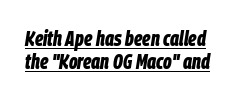
{"italic": "yes", "lean": "right", "slant_degrees": 9, "bold": "yes", "underline": "yes", "line_spacing": "tight", "line_spacing_ratio": 1.1, "letter_spacing": "normal", "letter_spacing_em": 0.0, "glyph_px": 21}
